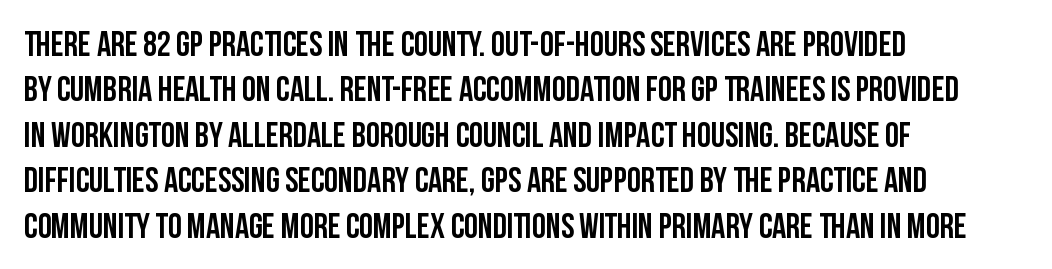
The tracking reads as untouched default to a designer's eye. The lines in this sample share a left origin and differ only in where they stop. If you drew a line through each stem, it would be perfectly vertical. The passage shown is typeset with a sans-serif family. Proportional: the letters do not fall into vertical columns. Horizontal bands of white between lines are of average thickness.
